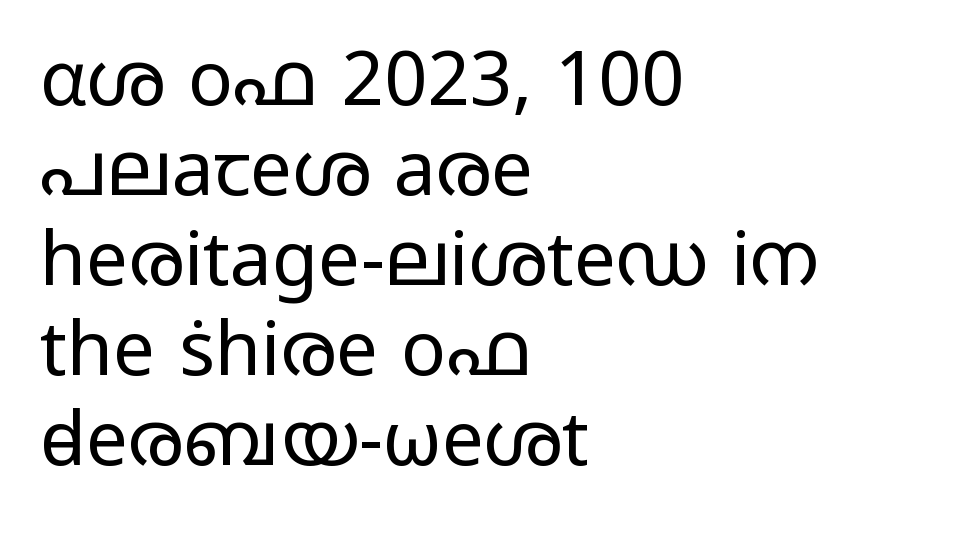
Q: Is the text bold? A: No.
Q: Is the text italic (slanted)? A: No, it is upright.
Q: Is the typeface a serif or a sans-serif typeface? A: Sans-serif.
Q: Is the text underlined? A: No.
Q: How is the paragraph aligned? A: Left-aligned.
Q: Is the spacing between letters normal or unusually wide? A: Normal.
Q: Width (condensed, normal, or wide)? A: Wide.
Q: Stroke contrast? A: Low.
Q: x-height? A: Medium.
Q: Monospaced? A: No.
